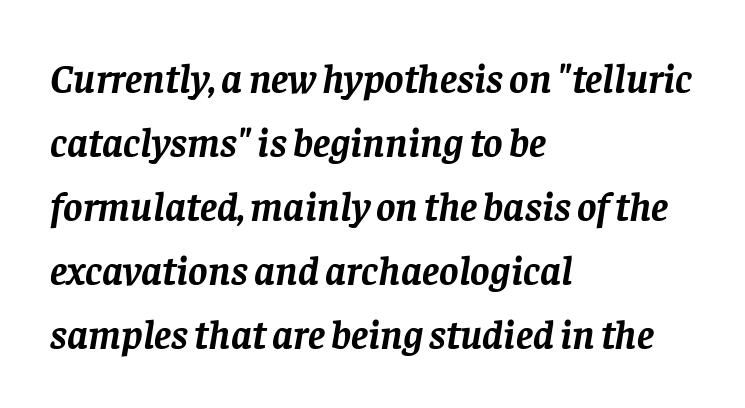
You could call the tracking neutral — neither tight nor loose. Rendered with sloped, italic letterforms. Type style note: has serifs. You'd pick this weight for a headline — it's a proper bold. The compositor pushed each line to the left boundary.
